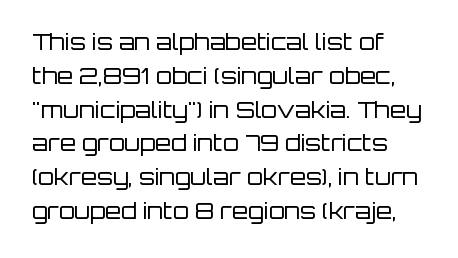
{"italic": "no", "bold": "no", "underline": "no", "align": "left", "line_spacing": "normal", "line_spacing_ratio": 1.47, "letter_spacing": "normal", "letter_spacing_em": 0.0, "glyph_px": 23}
